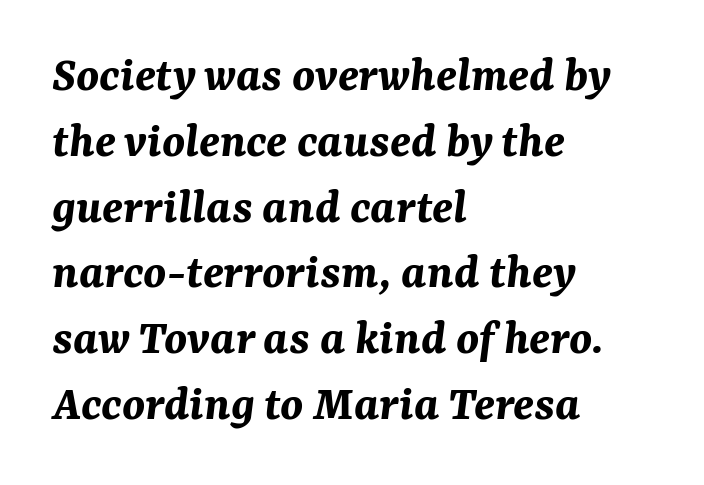
The image shows 51 px bold type, italic (leaning right); set left-aligned, normal line spacing (1.29x), normal letter spacing, not underlined; medium stroke contrast and a medium x-height.
